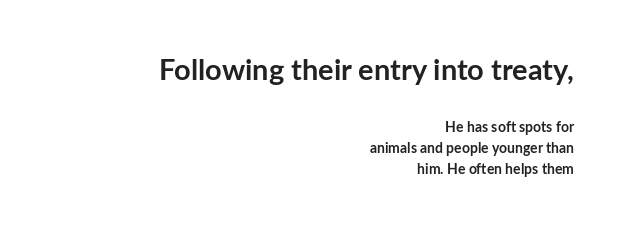
The image shows 29 px semibold sans-serif type, upright; set right-aligned, normal line spacing (1.51x), normal letter spacing, not underlined; the first (top) block is 2.07x larger; low stroke contrast and a medium x-height.
